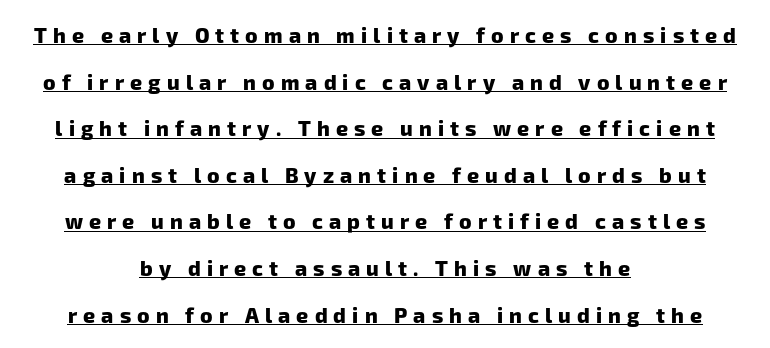
The lines are spread far apart with generous leading. Letter spacing: wide. The glyphs are accompanied by a horizontal stroke just below them. These lines carry a lot of weight — the face is fully bold.
